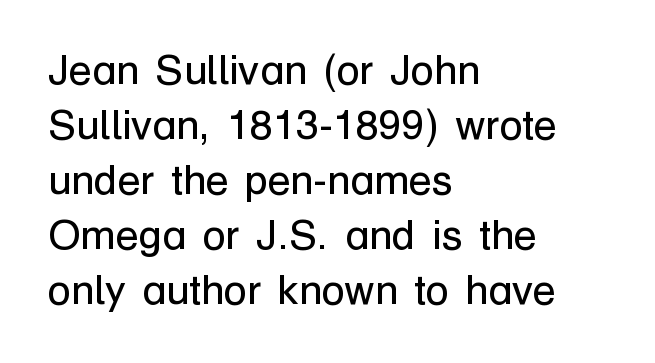
{"serif": "no", "italic": "no", "bold": "no", "weight": "regular", "width": "normal", "stroke_contrast": "low", "x_height": "medium", "monospaced": "no", "underline": "no", "align": "left", "line_spacing": "normal", "line_spacing_ratio": 1.31, "letter_spacing": "normal", "letter_spacing_em": 0.0, "glyph_px": 42}
